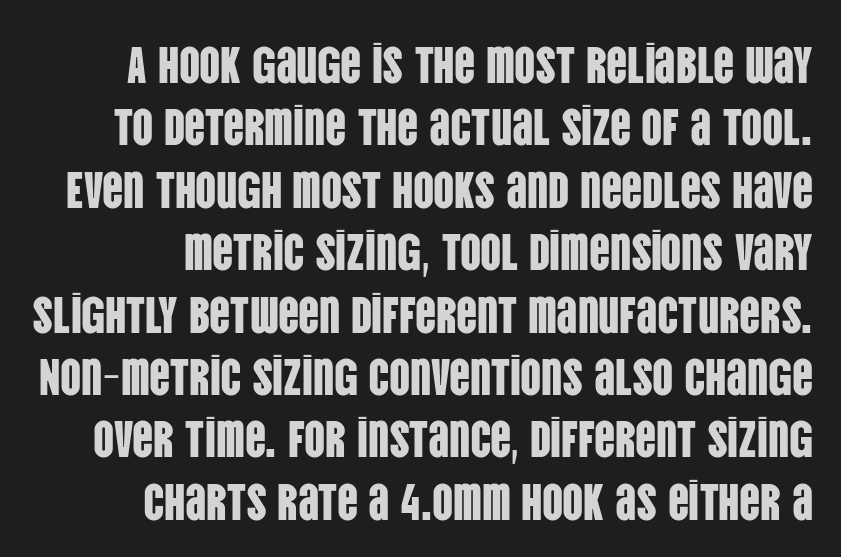
{"serif": "no", "italic": "no", "width": "condensed", "stroke_contrast": "low", "x_height": "large", "monospaced": "no", "underline": "no", "line_spacing_ratio": 1.2, "letter_spacing": "normal", "letter_spacing_em": 0.0, "glyph_px": 52}
